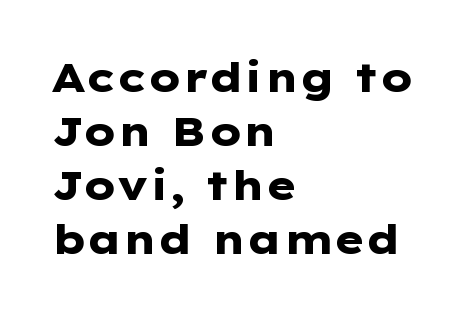
Q: Is the text bold? A: Yes.
Q: Is the text italic (slanted)? A: No, it is upright.
Q: Is the typeface a serif or a sans-serif typeface? A: Sans-serif.
Q: Is the text underlined? A: No.
Q: How is the paragraph aligned? A: Left-aligned.
Q: Is the spacing between letters normal or unusually wide? A: Normal.
Q: Is the spacing between lines tight, normal or loose? A: Normal.
Q: Width (condensed, normal, or wide)? A: Wide.
Q: Stroke contrast? A: Low.
Q: x-height? A: Medium.
Q: Monospaced? A: No.
